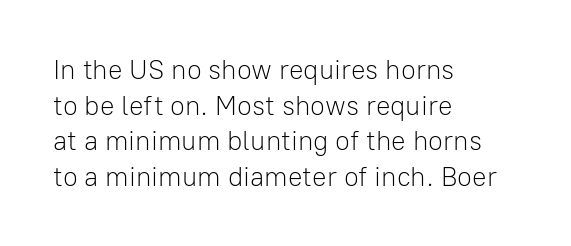
{"italic": "no", "bold": "no", "underline": "no", "align": "left", "line_spacing": "normal", "line_spacing_ratio": 1.32, "letter_spacing": "normal", "letter_spacing_em": 0.0, "glyph_px": 27}
